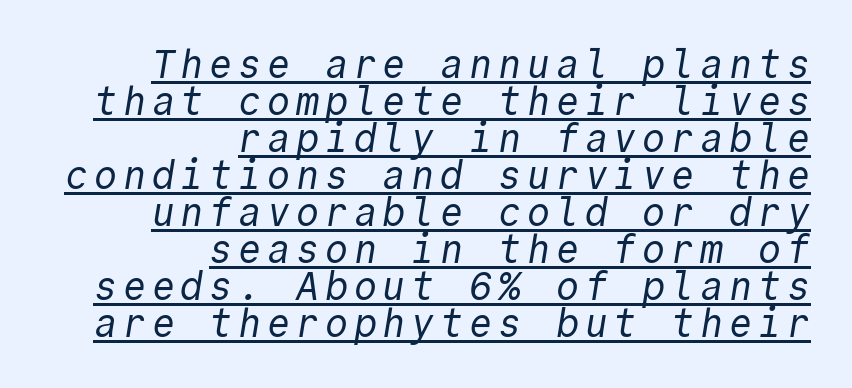
Q: Is the text bold? A: No.
Q: Is the typeface a serif or a sans-serif typeface? A: Sans-serif.
Q: Is the text underlined? A: Yes.
Q: How is the paragraph aligned? A: Right-aligned.
Q: Is the spacing between lines tight, normal or loose? A: Tight.
Q: Width (condensed, normal, or wide)? A: Normal.
Q: x-height? A: Medium.
Q: Monospaced? A: Yes.
